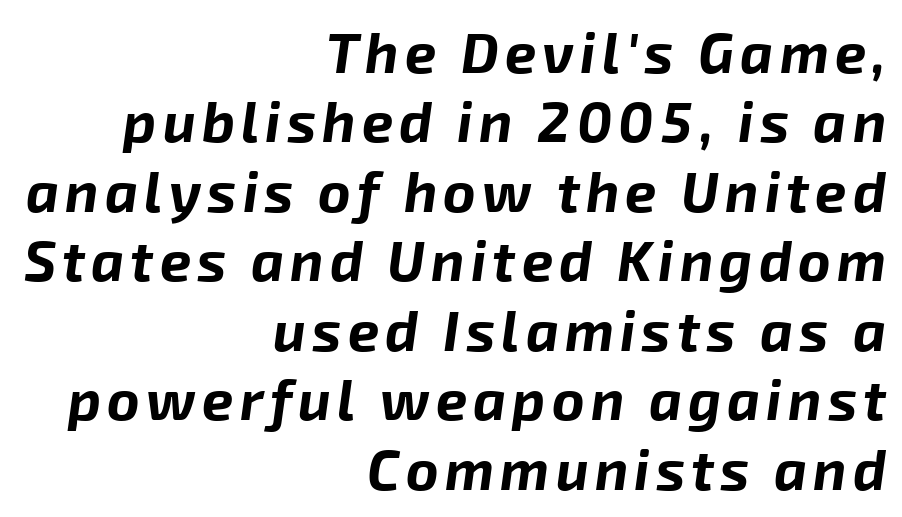
The image shows 56 px bold type, italic (leaning right); set right-aligned, line spacing 1.24x, not underlined; low stroke contrast and a medium x-height.
